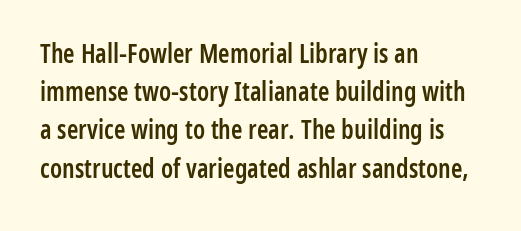
The image shows 26 px text type, upright; set left-aligned, normal line spacing (1.47x), normal letter spacing, not underlined.
